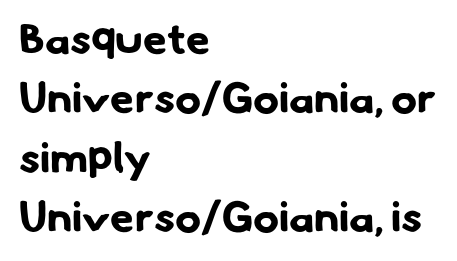
The image shows 43 px bold sans-serif type; set left-aligned, normal line spacing (1.38x), normal letter spacing, not underlined; low stroke contrast and a small x-height.
